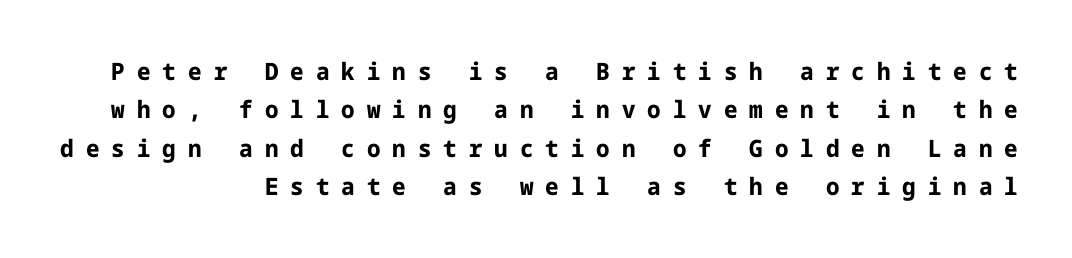
{"italic": "no", "bold": "yes", "underline": "no", "line_spacing": "normal", "line_spacing_ratio": 1.6, "letter_spacing": "wide", "letter_spacing_em": 0.5, "glyph_px": 24}
